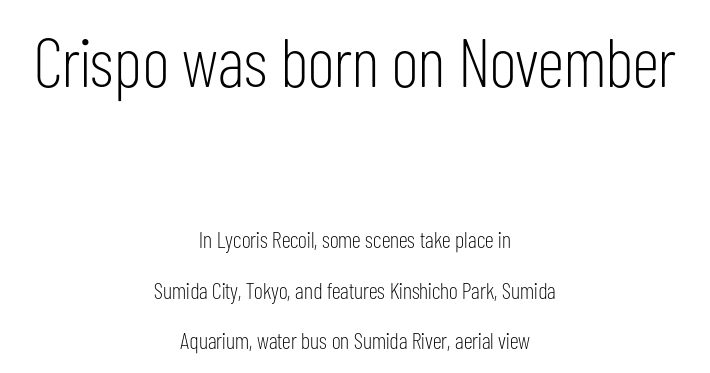
The image shows 69 px light, condensed sans-serif type, upright; set centered, loose line spacing (2.2x), normal letter spacing, not underlined; the first (top) block is 3.0x larger; low stroke contrast and a medium x-height.
